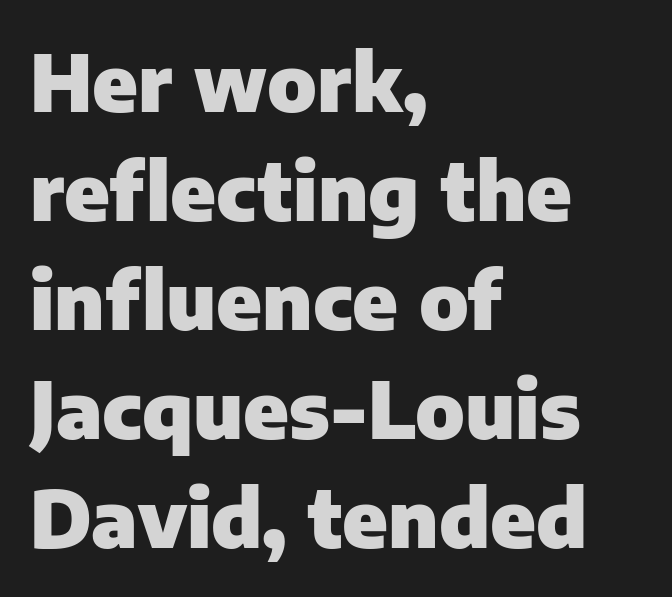
{"serif": "no", "italic": "no", "bold": "yes", "weight": "heavy", "width": "normal", "stroke_contrast": "low", "x_height": "medium", "monospaced": "no", "underline": "no", "align": "left", "line_spacing": "normal", "line_spacing_ratio": 1.38, "letter_spacing": "normal", "letter_spacing_em": 0.0, "glyph_px": 79}
